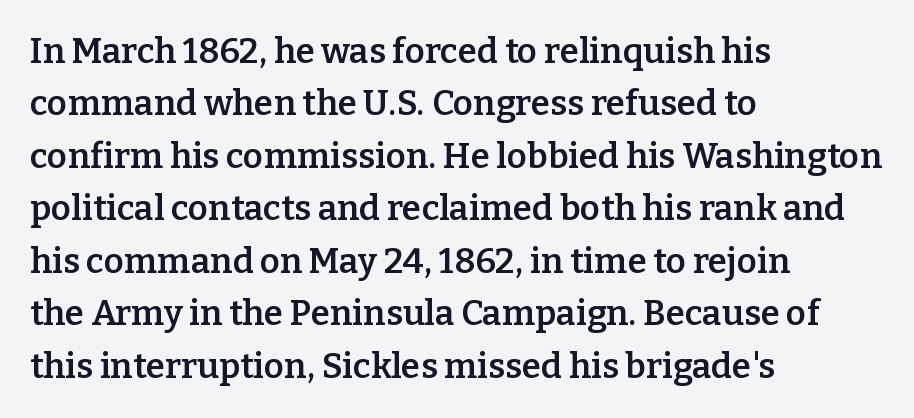
The image shows 35 px semibold serif type, upright; set left-aligned, normal line spacing (1.5x), normal letter spacing, not underlined; low stroke contrast and a medium x-height.
